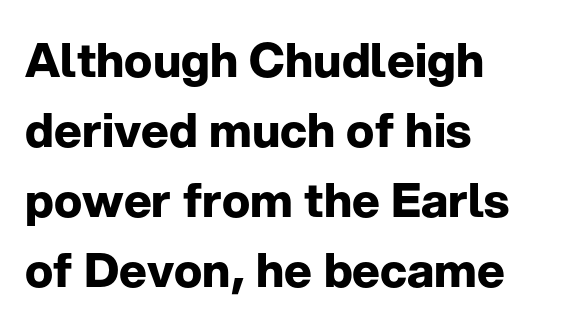
Every row of glyphs begins at an identical x-position on the left. Does the lettering tilt? It doesn't — this is upright. Heft: maximum for text — a bold. Descenders are the only things crossing below the line. Check where the strokes stop: nothing finishes them off — pure sans. Short note: letters normally spaced.
